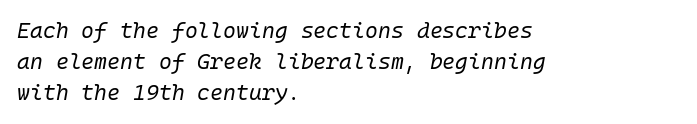
Every row of glyphs begins at an identical x-position on the left. Vertical spacing — default. Rule under the text: the space is simply empty. Tracking value appears to be zero — textbook default spacing.
